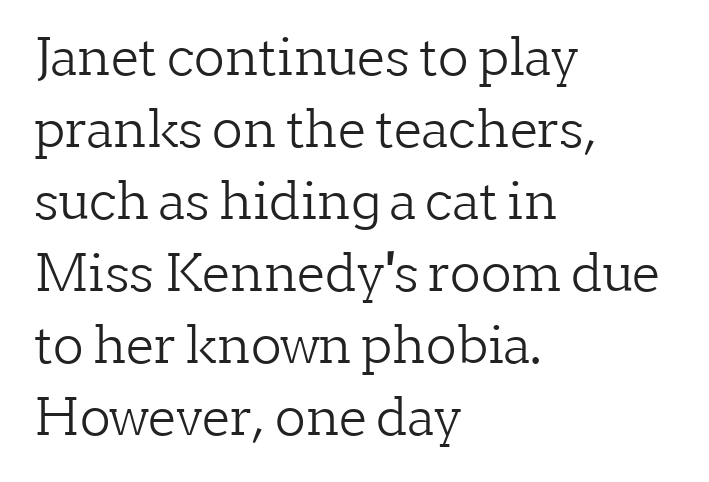
The foot of each line stays bare and open. Regarding leading, the lines here are spaced in the standard way. Typeset ragged right — the left edge is the straight one. In terms of letterspacing, this is plain default setting. Nothing heavy about these letters — not bold at all.
